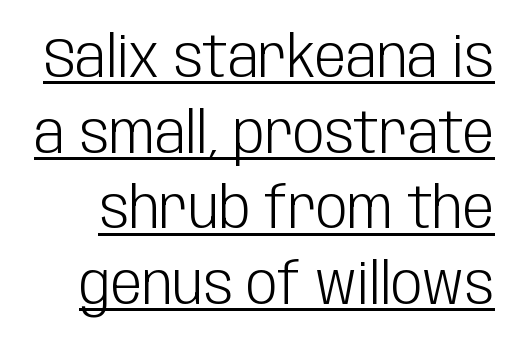
The image shows 56 px light, condensed sans-serif type, upright; set normal line spacing (1.35x), normal letter spacing, underlined; low stroke contrast and a large x-height.
